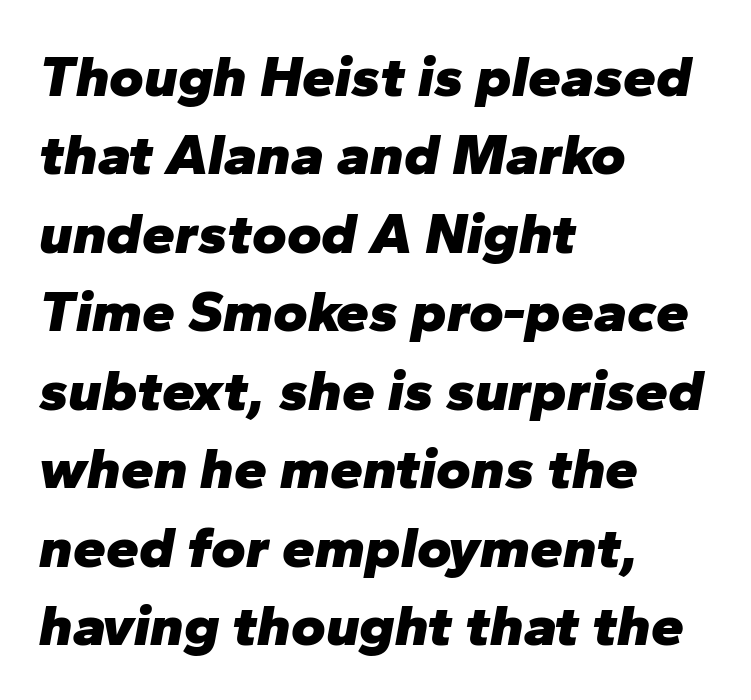
{"italic": "yes", "lean": "right", "slant_degrees": 10, "bold": "yes", "weight": "heavy", "width": "normal", "stroke_contrast": "low", "x_height": "medium", "monospaced": "no", "underline": "no", "align": "left", "line_spacing": "normal", "line_spacing_ratio": 1.33, "letter_spacing": "normal", "letter_spacing_em": 0.0, "glyph_px": 59}
